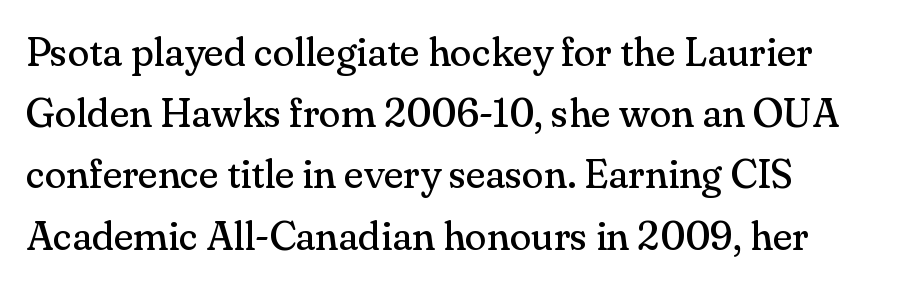
{"serif": "yes", "italic": "no", "bold": "no", "weight": "regular", "width": "normal", "stroke_contrast": "medium", "x_height": "small", "monospaced": "no", "underline": "no", "line_spacing": "normal", "line_spacing_ratio": 1.53, "letter_spacing": "normal", "letter_spacing_em": 0.0, "glyph_px": 40}
